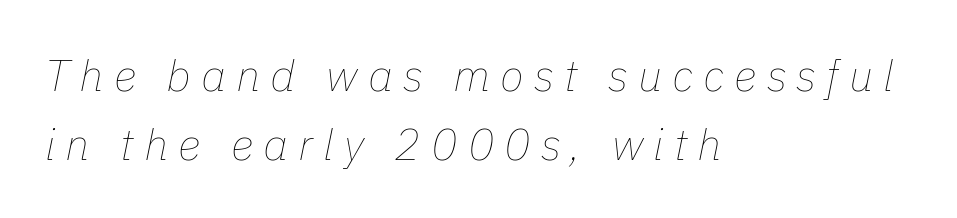
Q: Is the text bold? A: No.
Q: Is the text italic (slanted)? A: Yes, it leans right by about 11 degrees.
Q: Is the text underlined? A: No.
Q: How is the paragraph aligned? A: Left-aligned.
Q: Is the spacing between letters normal or unusually wide? A: Unusually wide.
Q: Is the spacing between lines tight, normal or loose? A: Normal.
Q: Width (condensed, normal, or wide)? A: Normal.
Q: Stroke contrast? A: Low.
Q: x-height? A: Medium.
Q: Monospaced? A: No.
